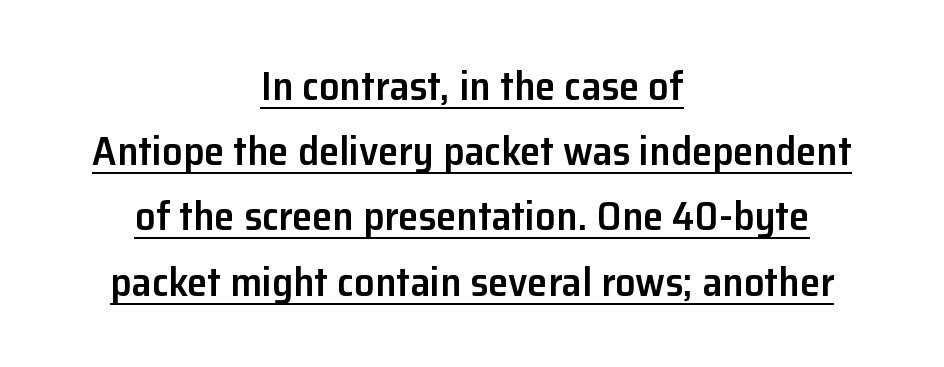
Q: Is the text bold? A: Semi-bold.
Q: Is the text italic (slanted)? A: No, it is upright.
Q: Is the typeface a serif or a sans-serif typeface? A: Sans-serif.
Q: Is the text underlined? A: Yes.
Q: How is the paragraph aligned? A: Centered.
Q: Is the spacing between letters normal or unusually wide? A: Normal.
Q: Is the spacing between lines tight, normal or loose? A: Normal.
Q: Width (condensed, normal, or wide)? A: Normal.
Q: Stroke contrast? A: Low.
Q: x-height? A: Medium.
Q: Monospaced? A: No.
